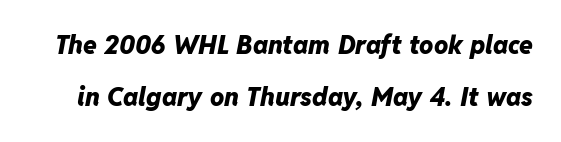
{"italic": "yes", "lean": "right", "slant_degrees": 11, "bold": "yes", "underline": "no", "line_spacing": "loose", "line_spacing_ratio": 2.07, "letter_spacing": "normal", "letter_spacing_em": 0.0, "glyph_px": 25}
